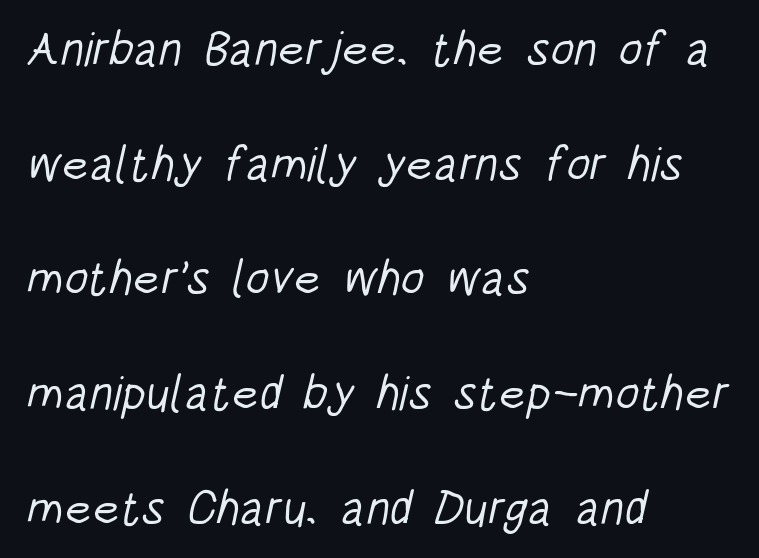
{"serif": "no", "bold": "no", "weight": "light", "width": "condensed", "stroke_contrast": "low", "x_height": "large", "monospaced": "no", "underline": "no", "align": "left", "line_spacing": "loose", "line_spacing_ratio": 2.39, "letter_spacing": "normal", "letter_spacing_em": 0.0, "glyph_px": 48}
